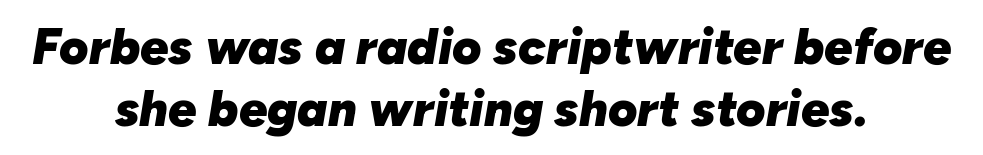
Nothing unusual about the tracking: characters are spaced as the font intends. The passage shown is typed in a proportional face where columns would drift. You can tell it's italic because the verticals aren't actually vertical. As a designer I'd log this as weight 700, bold. Each row of text sits above clean, open space.
